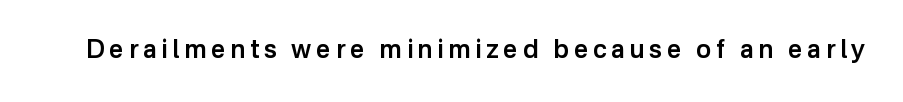
{"italic": "no", "bold": "semi", "underline": "no", "glyph_px": 25}
